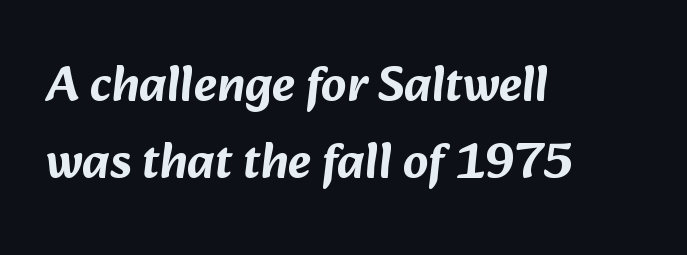
Summary of vertical rhythm: regular, with standard interline spacing. This rendering uses left alignment, leaving the right contour irregular. Is this a sans? Yes — the strokes have no serifs. Each letter keeps its own natural width here, so spacing adapts to shape. Any mark beneath the type? The region is blank. Look at the tracking — it's just the regular setting, nothing added.
